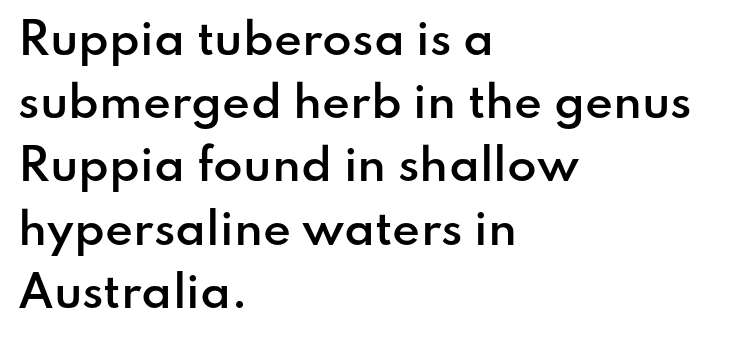
A roman cut, with each character standing at attention. Observe the absence of serifs on each vertical stroke in this sample. The letters sit at their default tracking, neither squeezed nor spread. Horizontally, the lines are justified to the leading edge only. What's the leading like? Ordinary, nothing unusual. Slightly chunky letters — semibold, I'd say, not full bold.
